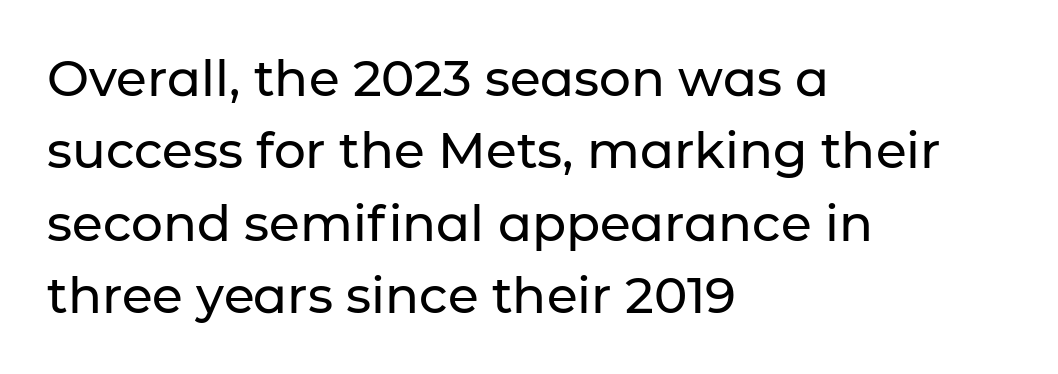
The image shows 50 px sans-serif type, upright; set left-aligned, normal line spacing (1.45x), normal letter spacing, not underlined; low stroke contrast and a medium x-height.
